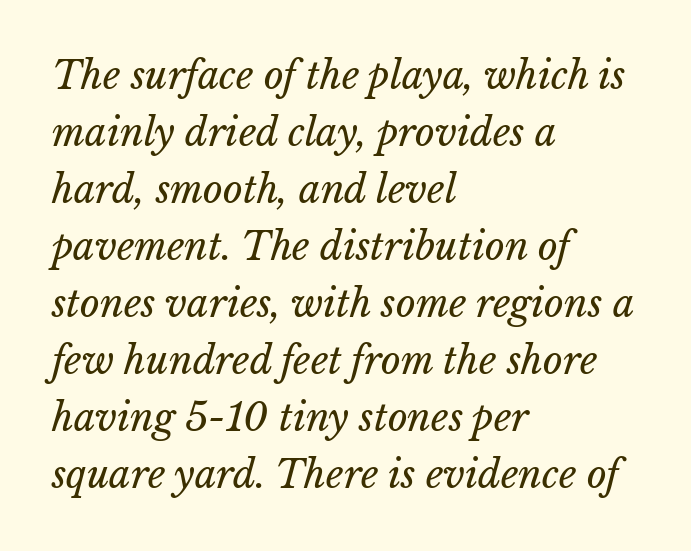
Q: Is the text bold? A: No.
Q: Is the text underlined? A: No.
Q: How is the paragraph aligned? A: Left-aligned.
Q: Is the spacing between letters normal or unusually wide? A: Normal.
Q: Is the spacing between lines tight, normal or loose? A: Normal.
Q: Width (condensed, normal, or wide)? A: Normal.
Q: Stroke contrast? A: Low.
Q: x-height? A: Medium.
Q: Monospaced? A: No.
